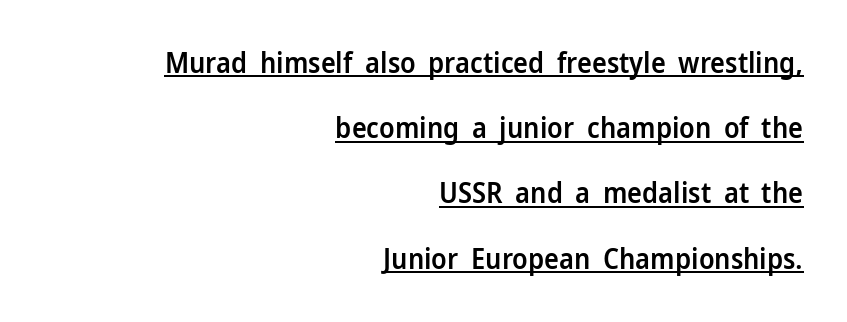
{"serif": "no", "italic": "no", "bold": "semi", "weight": "semibold", "width": "normal", "stroke_contrast": "low", "x_height": "medium", "monospaced": "no", "underline": "yes", "align": "right", "line_spacing": "loose", "line_spacing_ratio": 2.33, "letter_spacing": "normal", "letter_spacing_em": 0.0, "glyph_px": 28}
